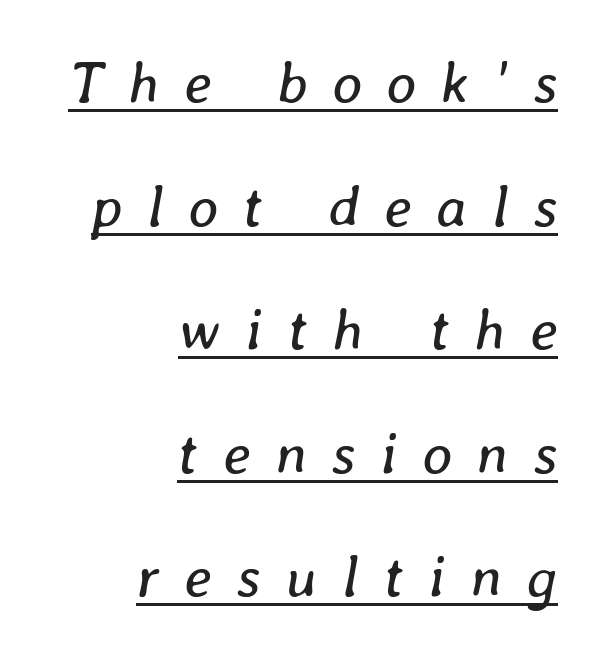
The image shows 58 px regular-weight type, italic (leaning right); set right-aligned, loose line spacing (2.13x), unusually wide letter spacing (+0.43 em), underlined; low stroke contrast and a medium x-height.
